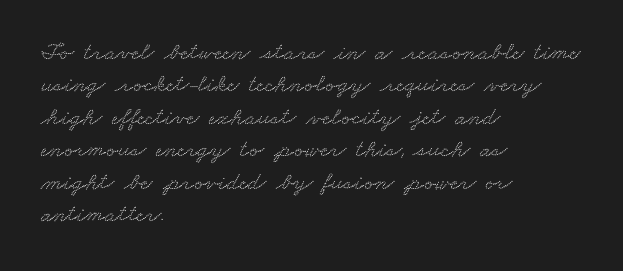
{"underline": "no", "align": "left", "line_spacing": "normal", "line_spacing_ratio": 1.3, "letter_spacing": "normal", "letter_spacing_em": 0.0, "glyph_px": 25}
